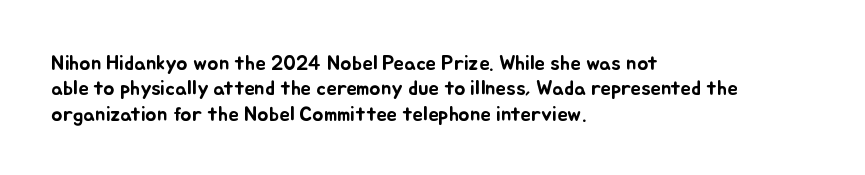
Short and long lines alike share a common starting point at left. Letters rest on an invisible, unmarked baseline. No extra tracking has been applied to these lines. Is there any slant? The stems are plumb.
